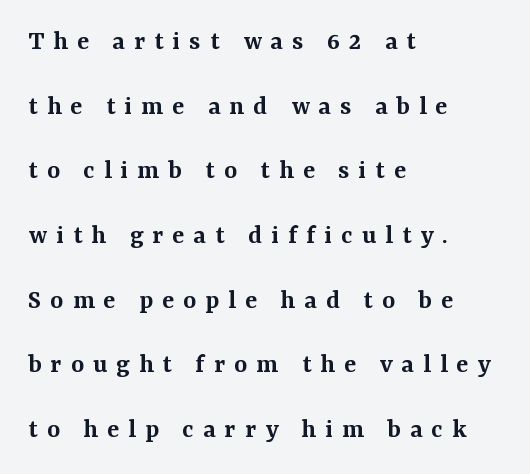
The glyphs have the mass of a demibold cut, below bold. Caption: multi-line text, flush left, ragged right. Check the space under the baseline: it is left empty. Varying glyph widths throughout — classic text-font behaviour.
